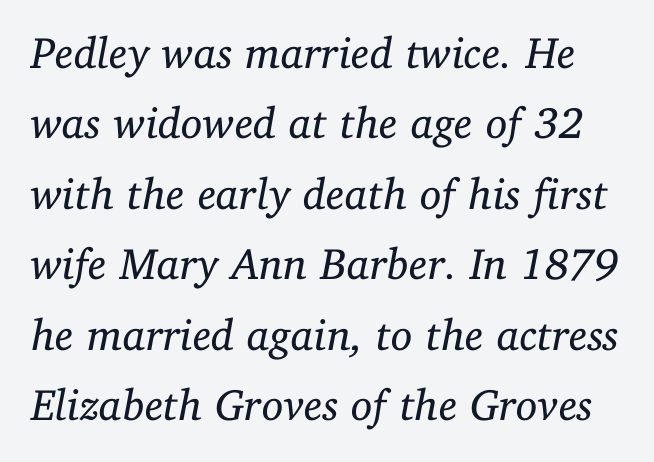
The image shows 44 px regular-weight serif type, italic (leaning right); set normal line spacing (1.6x), normal letter spacing, not underlined; low stroke contrast and a medium x-height.
